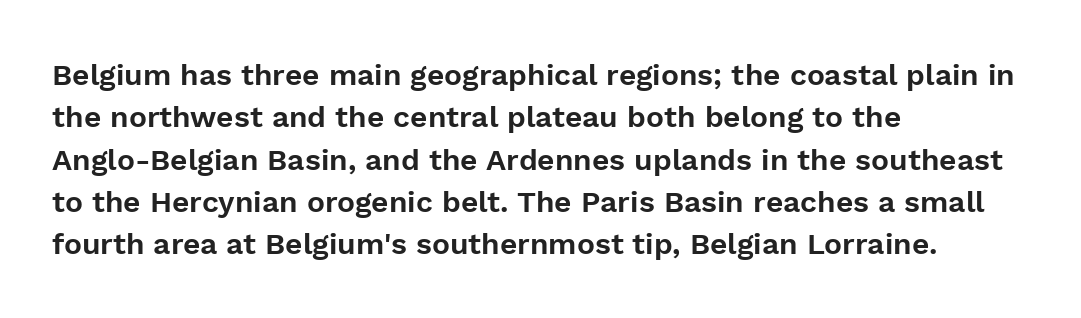
Q: Is the text italic (slanted)? A: No, it is upright.
Q: Is the typeface a serif or a sans-serif typeface? A: Sans-serif.
Q: Is the text underlined? A: No.
Q: How is the paragraph aligned? A: Left-aligned.
Q: Is the spacing between letters normal or unusually wide? A: Normal.
Q: Is the spacing between lines tight, normal or loose? A: Normal.
Q: Width (condensed, normal, or wide)? A: Normal.
Q: Stroke contrast? A: Low.
Q: x-height? A: Medium.
Q: Monospaced? A: No.
